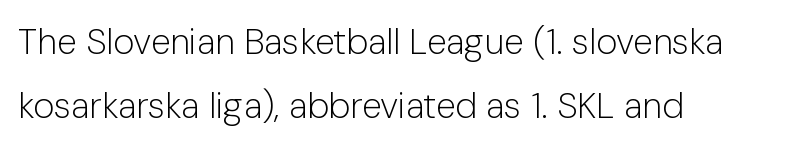
{"serif": "no", "italic": "no", "bold": "no", "weight": "light", "width": "normal", "stroke_contrast": "low", "x_height": "medium", "monospaced": "no", "underline": "no", "align": "left", "line_spacing_ratio": 1.78, "letter_spacing": "normal", "letter_spacing_em": 0.0, "glyph_px": 36}
